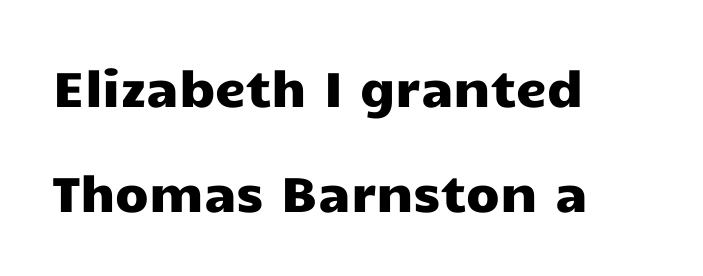
Q: Is the text italic (slanted)? A: No, it is upright.
Q: Is the typeface a serif or a sans-serif typeface? A: Sans-serif.
Q: Is the text underlined? A: No.
Q: How is the paragraph aligned? A: Left-aligned.
Q: Is the spacing between letters normal or unusually wide? A: Normal.
Q: Is the spacing between lines tight, normal or loose? A: Loose.
Q: Width (condensed, normal, or wide)? A: Wide.
Q: Stroke contrast? A: Low.
Q: x-height? A: Medium.
Q: Monospaced? A: No.
